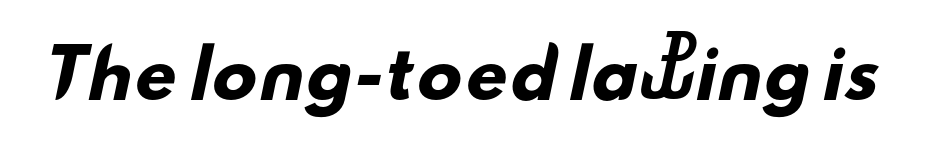
The zone under the glyphs is completely vacant. Spacing between characters is what you'd get straight out of the box. Weight check: bold — yes, fully. Serif or sans? Sans — the stroke terminals are bare.
